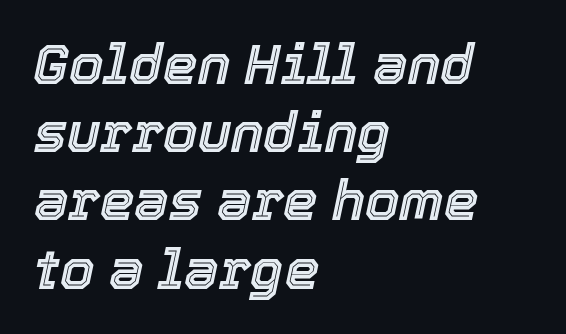
Q: Is the text italic (slanted)? A: Yes, it leans right by about 12 degrees.
Q: Is the text underlined? A: No.
Q: How is the paragraph aligned? A: Left-aligned.
Q: Is the spacing between letters normal or unusually wide? A: Normal.
Q: Width (condensed, normal, or wide)? A: Normal.
Q: x-height? A: Medium.
Q: Monospaced? A: No.
